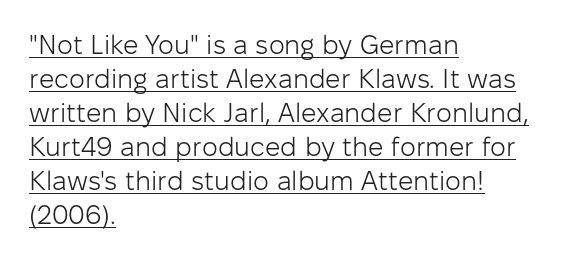
The image shows 27 px text type, upright; set left-aligned, normal line spacing (1.26x), normal letter spacing, underlined.
